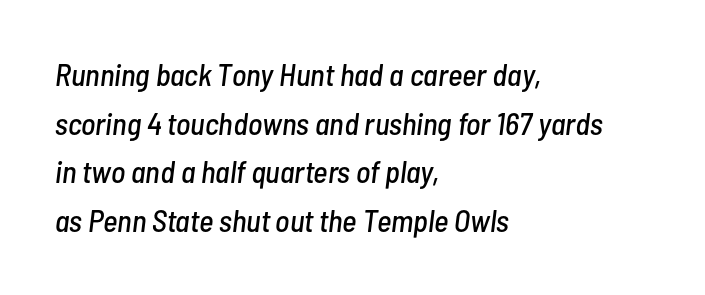
Q: Is the text italic (slanted)? A: Yes, it leans right by about 7 degrees.
Q: Is the text underlined? A: No.
Q: How is the paragraph aligned? A: Left-aligned.
Q: Is the spacing between letters normal or unusually wide? A: Normal.
Q: Is the spacing between lines tight, normal or loose? A: Normal.
Q: Width (condensed, normal, or wide)? A: Condensed.
Q: Stroke contrast? A: Low.
Q: x-height? A: Medium.
Q: Monospaced? A: No.
